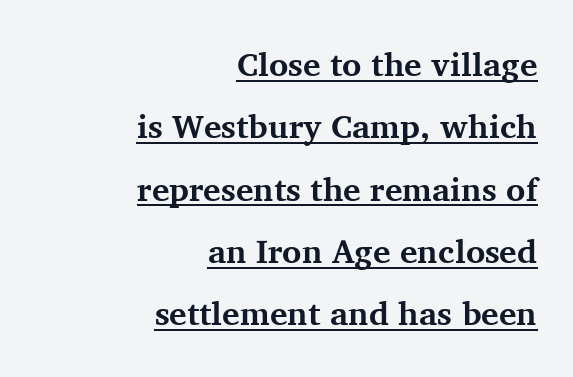
The image shows 33 px bold serif type, upright; set right-aligned, line spacing 1.89x, normal letter spacing, underlined; medium stroke contrast and a medium x-height.
